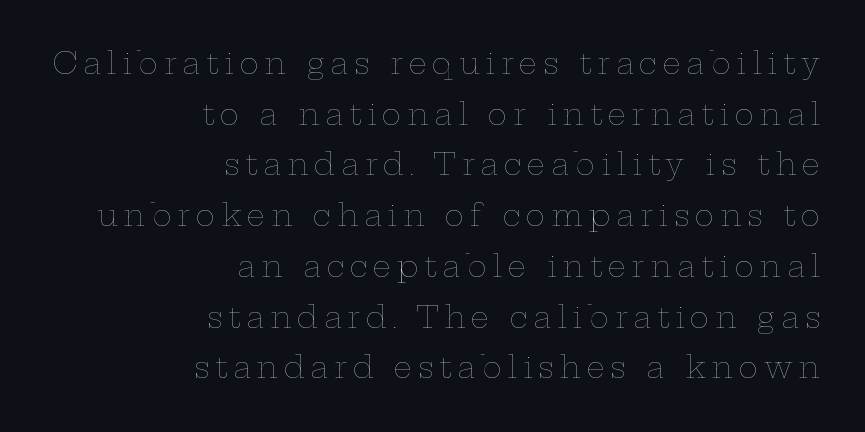
Q: Is the text bold? A: No.
Q: Is the text italic (slanted)? A: No, it is upright.
Q: Is the text underlined? A: No.
Q: How is the paragraph aligned? A: Right-aligned.
Q: Is the spacing between letters normal or unusually wide? A: Unusually wide.
Q: Width (condensed, normal, or wide)? A: Wide.
Q: Stroke contrast? A: Low.
Q: x-height? A: Medium.
Q: Monospaced? A: No.
